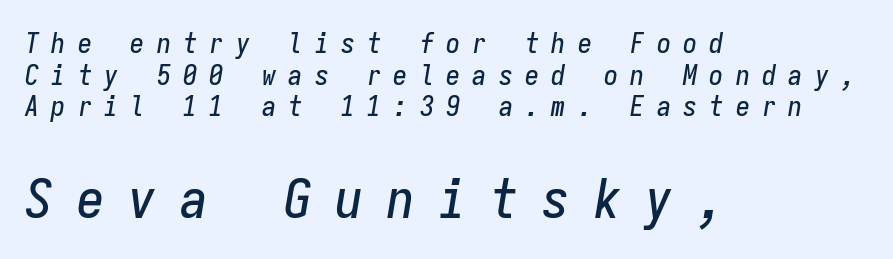
{"italic": "yes", "lean": "right", "slant_degrees": 9, "width": "condensed", "stroke_contrast": "low", "x_height": "medium", "monospaced": "yes", "underline": "no", "align": "left", "line_spacing": "tight", "line_spacing_ratio": 1.13, "letter_spacing": "wide", "letter_spacing_em": 0.44, "larger_block": "second", "size_ratio": 1.96, "glyph_px": 55}
